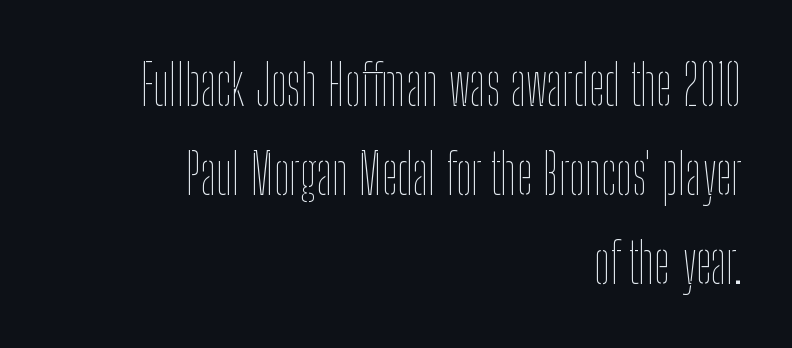
{"italic": "no", "bold": "no", "weight": "thin", "width": "condensed", "stroke_contrast": "low", "x_height": "medium", "monospaced": "no", "underline": "no", "align": "right", "line_spacing": "normal", "line_spacing_ratio": 1.59, "letter_spacing": "normal", "letter_spacing_em": 0.0, "glyph_px": 56}
